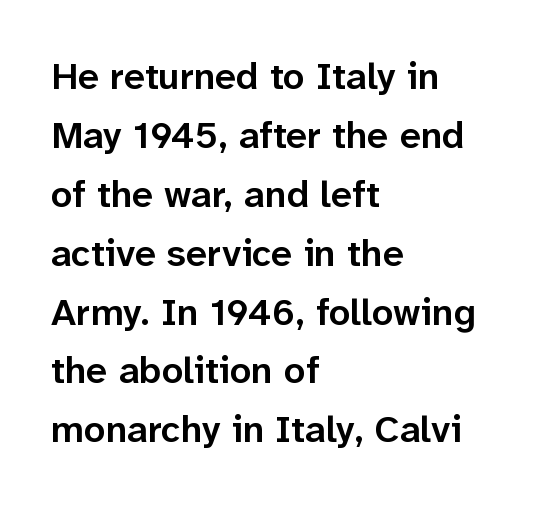
Is this a fixed-width face? No — the glyphs have proportional, varying widths. The baseline area is clear. The compositor pushed each line to the left boundary. Quick note: interline space is typical. In terms of letterform style, serifs are entirely absent. The lettering holds an erect, upright posture throughout.
